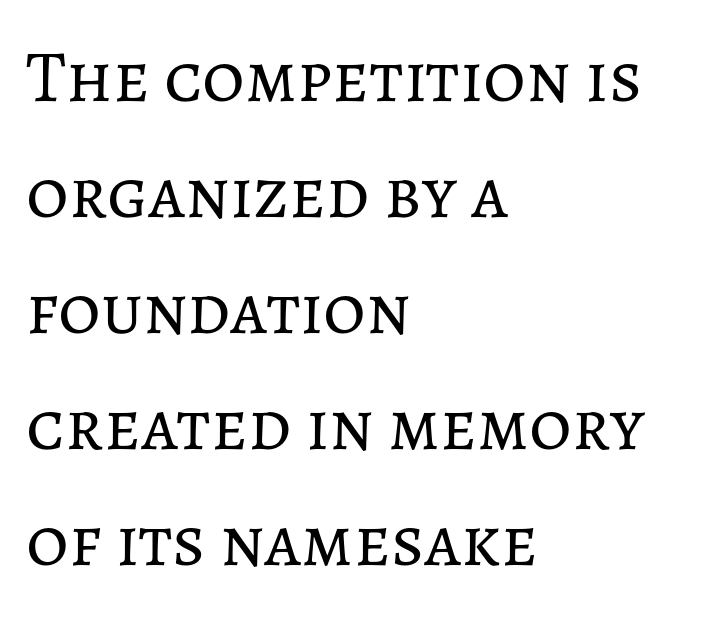
{"italic": "no", "bold": "no", "weight": "regular", "width": "normal", "stroke_contrast": "low", "x_height": "medium", "monospaced": "no", "underline": "no", "align": "left", "line_spacing": "normal", "line_spacing_ratio": 1.59, "letter_spacing": "normal", "letter_spacing_em": 0.0, "glyph_px": 73}
